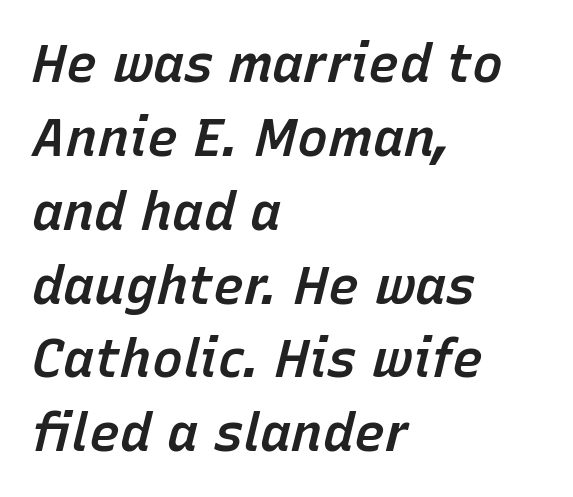
The image shows 52 px semibold type, italic (leaning right); set left-aligned, normal line spacing (1.42x), normal letter spacing, not underlined; low stroke contrast and a medium x-height.
